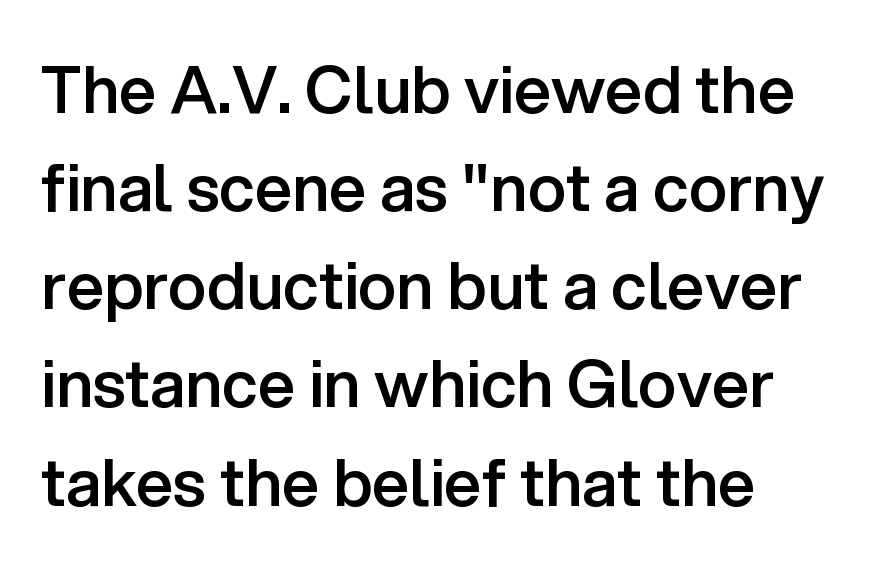
The image shows 65 px semibold sans-serif type, upright; set left-aligned, normal line spacing (1.51x), normal letter spacing, not underlined; low stroke contrast and a medium x-height.
